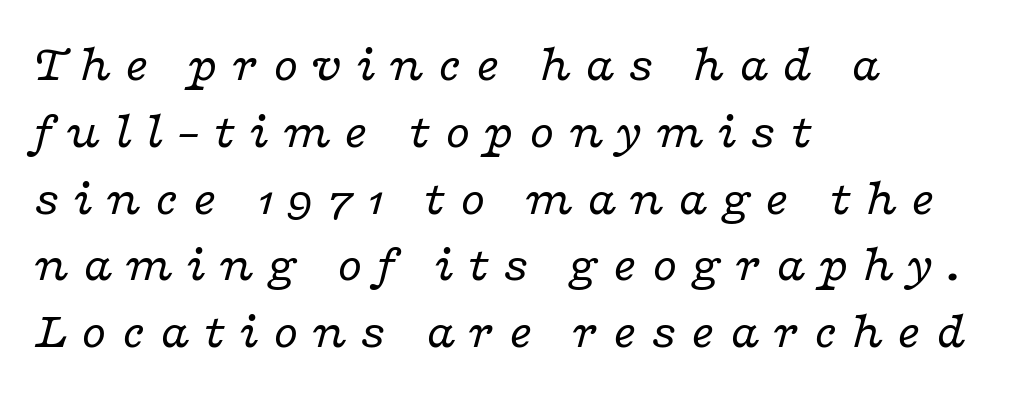
Q: Is the text bold? A: No.
Q: Is the text italic (slanted)? A: Yes, it leans right by about 16 degrees.
Q: Is the typeface a serif or a sans-serif typeface? A: Serif.
Q: Is the text underlined? A: No.
Q: How is the paragraph aligned? A: Left-aligned.
Q: Is the spacing between letters normal or unusually wide? A: Unusually wide.
Q: Is the spacing between lines tight, normal or loose? A: Normal.
Q: Width (condensed, normal, or wide)? A: Wide.
Q: Stroke contrast? A: Low.
Q: x-height? A: Medium.
Q: Monospaced? A: No.
